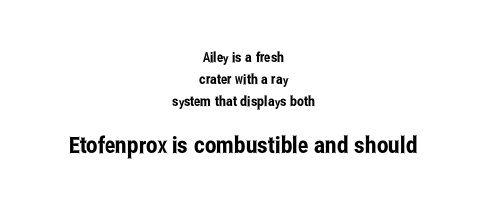
The image shows 23 px text type, upright; set centered, normal line spacing (1.57x), normal letter spacing, not underlined; the second (bottom) block is 1.64x larger.
